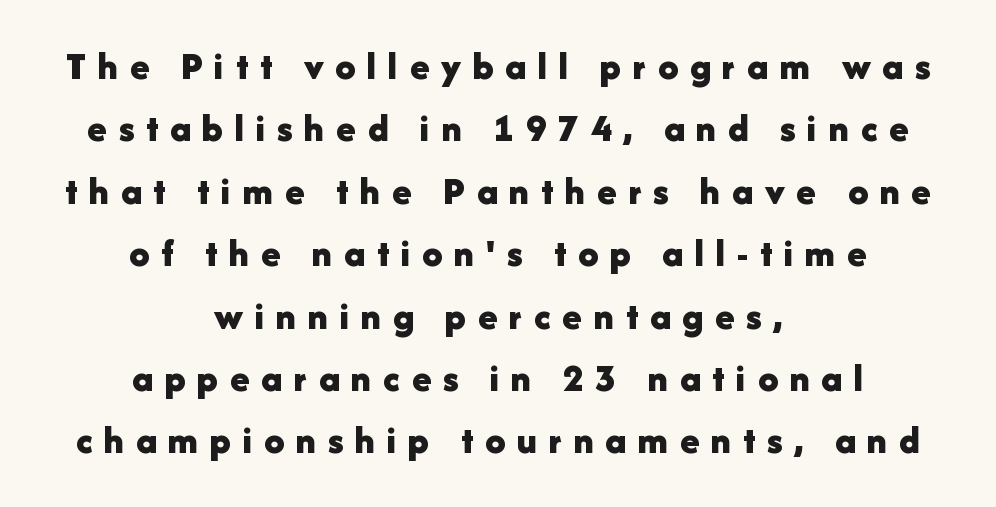
Every letter is thick-stroked: bold, no question. Look at the tracking — it's clearly loosened, letters drifting apart. The lettering holds an erect, upright posture throughout. This is sans-serif lettering, the kind often seen on screens and signage.
